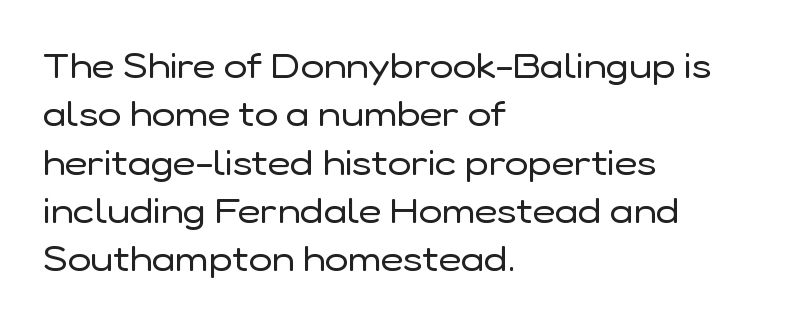
{"serif": "no", "italic": "no", "bold": "no", "weight": "regular", "width": "normal", "stroke_contrast": "low", "x_height": "medium", "monospaced": "no", "underline": "no", "align": "left", "line_spacing": "normal", "line_spacing_ratio": 1.38, "letter_spacing": "normal", "letter_spacing_em": 0.0, "glyph_px": 35}
